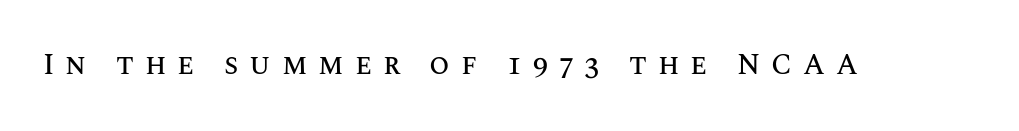
Rendered with straight, roman letterforms. Each letter keeps its own natural width here, so spacing adapts to shape. The letterforms stand isolated, each surrounded by extra space. The space beneath each line is pristine and unruled.
